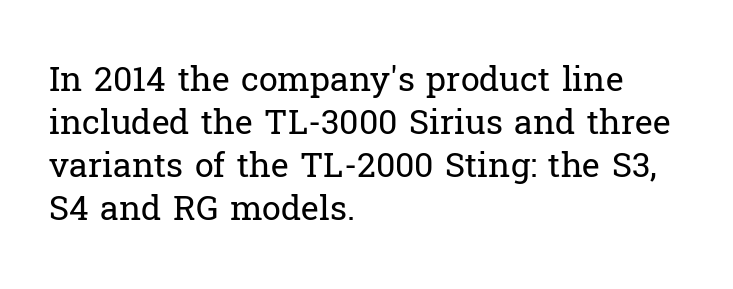
Q: Is the text bold? A: No.
Q: Is the text italic (slanted)? A: No, it is upright.
Q: Is the typeface a serif or a sans-serif typeface? A: Serif.
Q: Is the text underlined? A: No.
Q: How is the paragraph aligned? A: Left-aligned.
Q: Is the spacing between letters normal or unusually wide? A: Normal.
Q: Is the spacing between lines tight, normal or loose? A: Normal.
Q: Width (condensed, normal, or wide)? A: Normal.
Q: Stroke contrast? A: Low.
Q: x-height? A: Medium.
Q: Monospaced? A: No.
